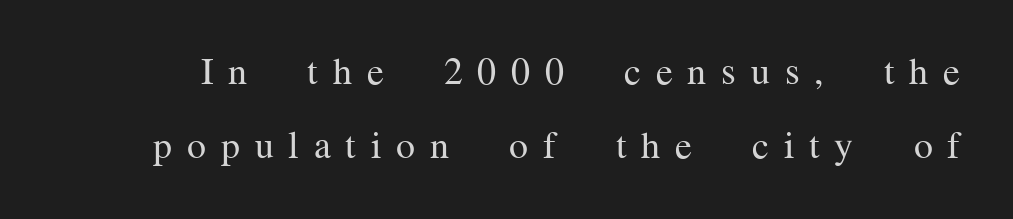
{"serif": "yes", "italic": "no", "bold": "no", "weight": "regular", "width": "normal", "stroke_contrast": "medium", "x_height": "medium", "monospaced": "no", "underline": "no", "line_spacing": "loose", "line_spacing_ratio": 1.94, "letter_spacing": "wide", "letter_spacing_em": 0.39, "glyph_px": 38}
